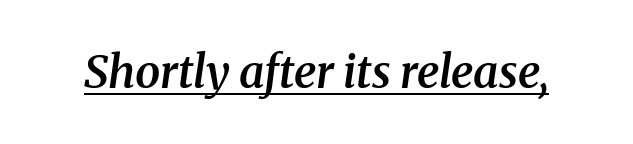
{"serif": "yes", "italic": "yes", "lean": "right", "slant_degrees": 8, "bold": "semi", "weight": "semibold", "width": "normal", "stroke_contrast": "medium", "x_height": "medium", "monospaced": "no", "underline": "yes", "letter_spacing": "normal", "letter_spacing_em": 0.0, "glyph_px": 45}
